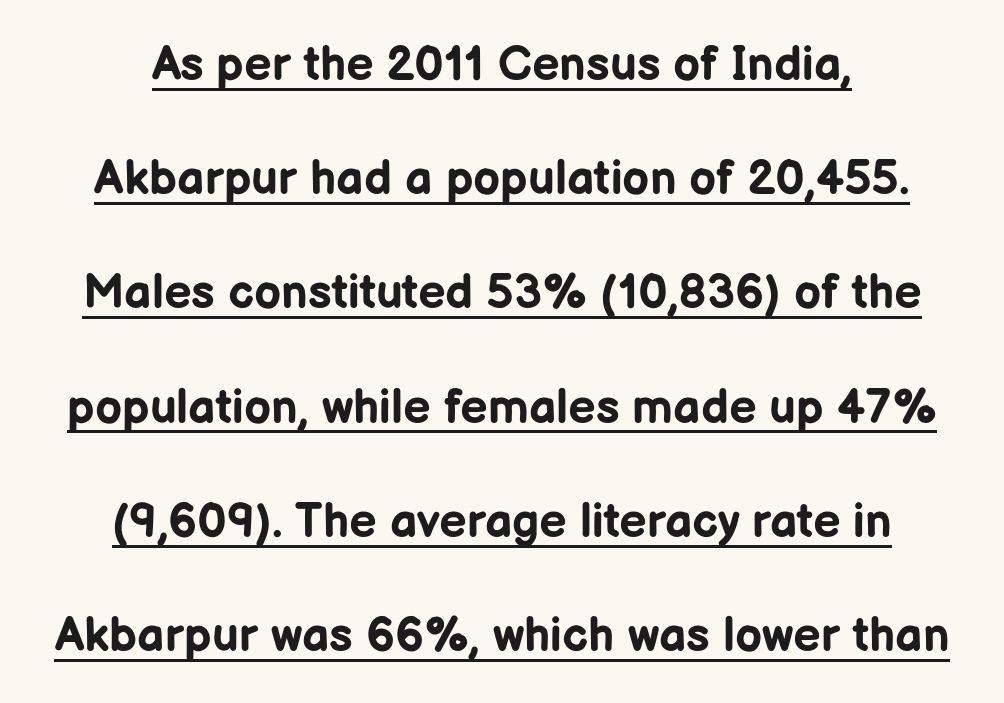
Compared with typical body copy, the letter spacing here is the same. Summary of vertical rhythm: relaxed, with wide interline spacing. One-word summary of the alignment: center. Strong, thick strokes mark this as bold type. The sample's only ornament is a line tracing under the words.
